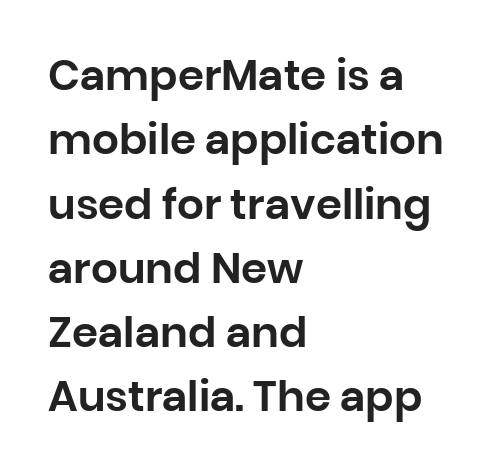
What's the leading like? Ordinary, nothing unusual. The rendering uses natural spacing where letterforms have individual widths. Style check: upright. Line beginnings align vertically; line endings do not. Compared with typical body copy, the letter spacing here is the same. In terms of letterform style, serifs are entirely absent.
